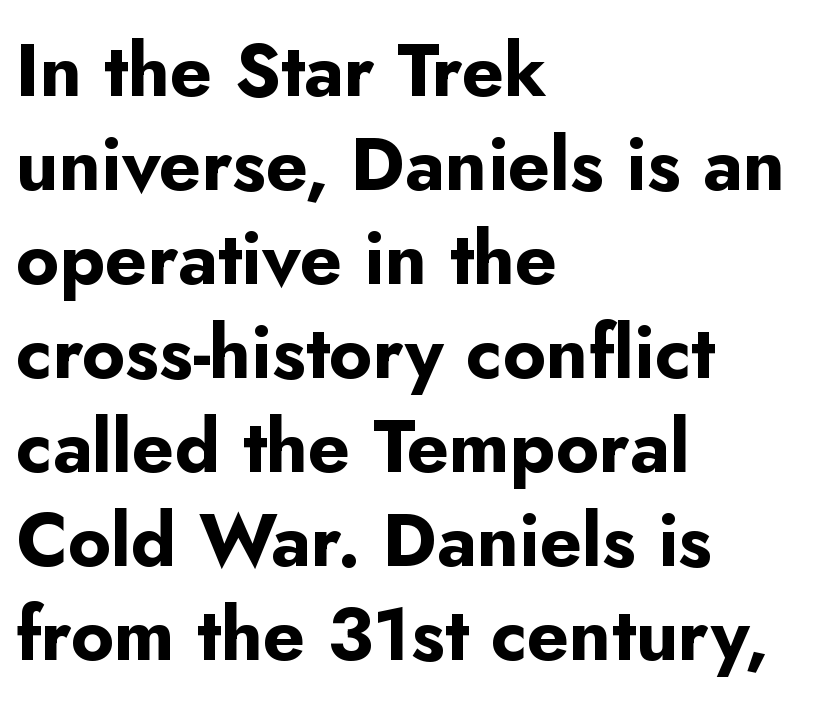
The image shows 74 px bold sans-serif type, upright; set left-aligned, normal line spacing (1.27x), normal letter spacing, not underlined; low stroke contrast and a small x-height.
